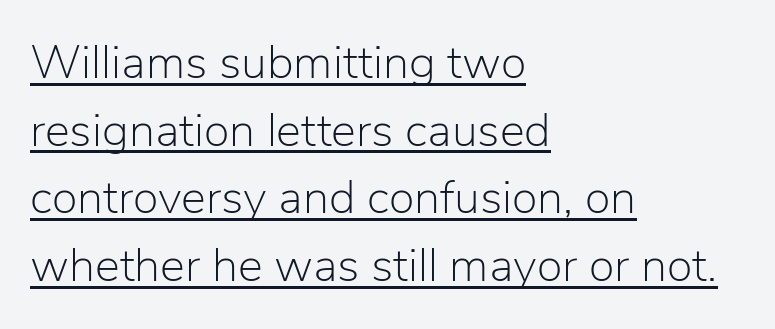
This reads as an unemphasized weight, regular at the heaviest. Regarding leading, the lines here are spaced in the standard way. In CSS terms this would be text-align: left. Look at the bottom of the vertical strokes: they stop flat, with no serifs. The letters sit at their default tracking, neither squeezed nor spread.
